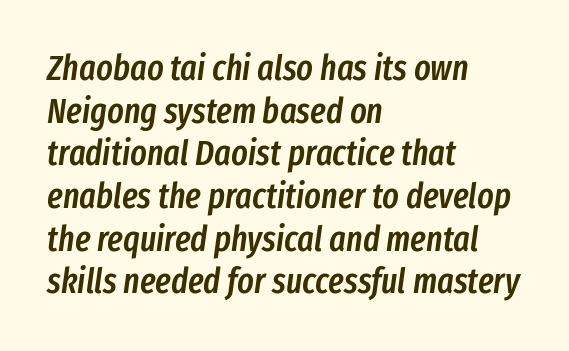
{"italic": "yes", "lean": "right", "slant_degrees": 8, "bold": "semi", "weight": "semibold", "width": "condensed", "stroke_contrast": "low", "x_height": "medium", "monospaced": "no", "underline": "no", "align": "left", "line_spacing_ratio": 1.22, "letter_spacing": "normal", "letter_spacing_em": 0.0, "glyph_px": 35}
